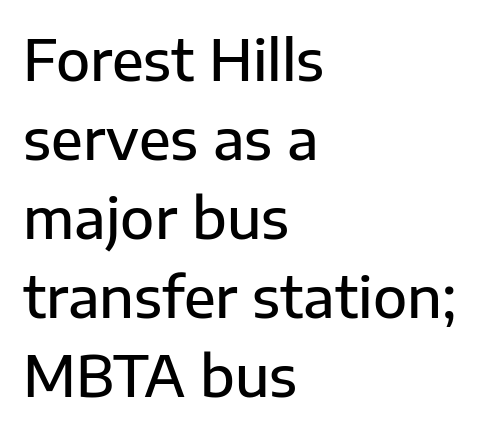
Caption: multi-line text, flush left, ragged right. When letters stand straight like this, we call the style roman or upright. Compared with typical body copy, the letter spacing here is the same. The rendering uses a moderate line-height, typical for paragraphs. Proportional: the letters do not fall into vertical columns.
